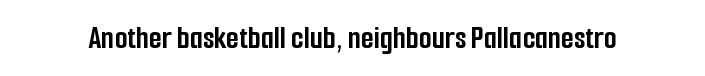
The image shows 33 px semibold, condensed sans-serif type, upright; set normal letter spacing, not underlined; low stroke contrast and a medium x-height.
